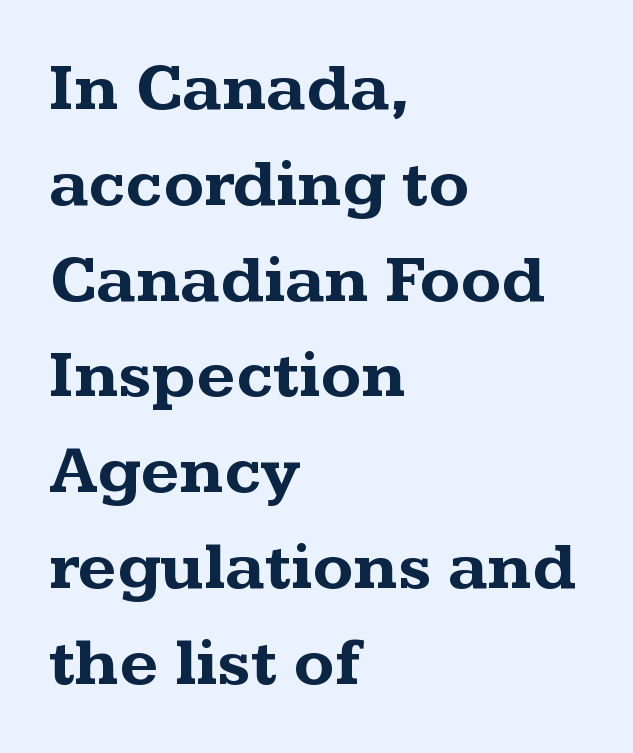
The image shows 67 px bold, wide serif type, upright; set left-aligned, normal line spacing (1.43x), normal letter spacing, not underlined; medium stroke contrast and a medium x-height.
